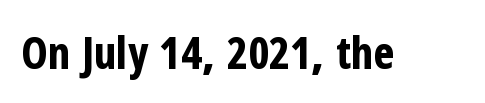
The font's upright variant was chosen for this text. The letters sit at their default tracking, neither squeezed nor spread. Weight check: bold — yes, fully. The glyphs in this specimen are sans serif. Letters rest on an invisible, unmarked baseline.
